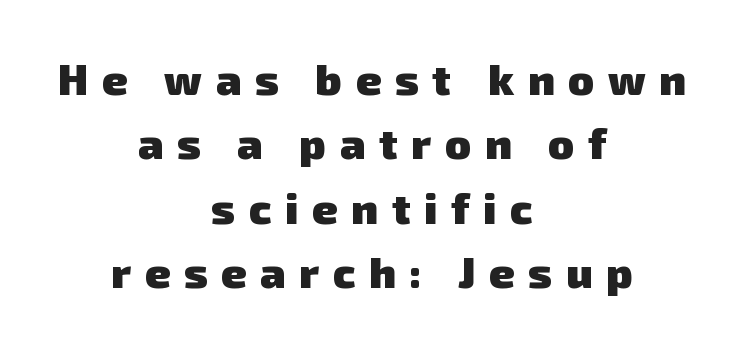
Q: Is the text bold? A: Yes.
Q: Is the typeface a serif or a sans-serif typeface? A: Sans-serif.
Q: Is the text underlined? A: No.
Q: How is the paragraph aligned? A: Centered.
Q: Is the spacing between letters normal or unusually wide? A: Unusually wide.
Q: Is the spacing between lines tight, normal or loose? A: Normal.
Q: Width (condensed, normal, or wide)? A: Normal.
Q: Stroke contrast? A: Low.
Q: x-height? A: Medium.
Q: Monospaced? A: No.
